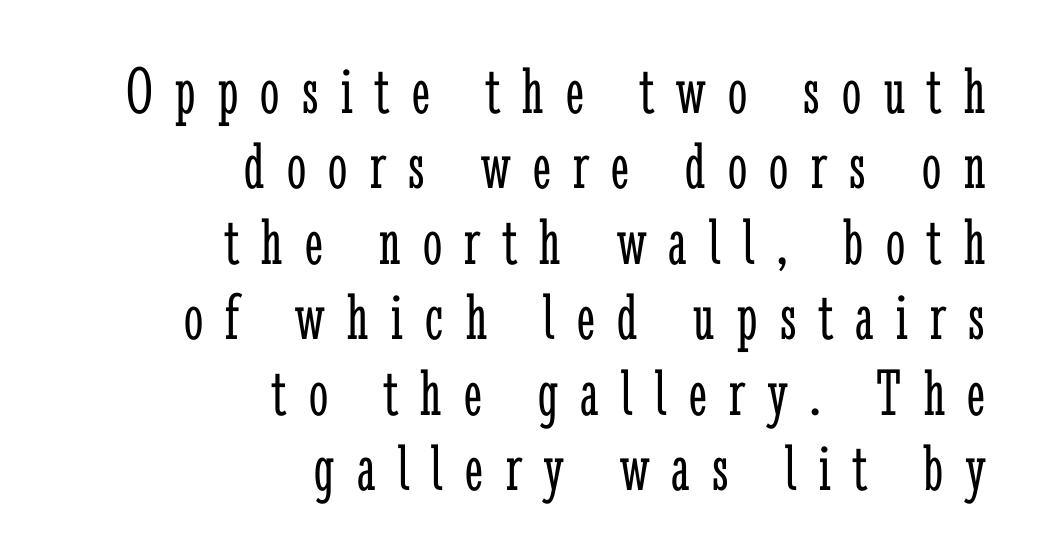
Q: Is the text bold? A: No.
Q: Is the text italic (slanted)? A: No, it is upright.
Q: Is the typeface a serif or a sans-serif typeface? A: Serif.
Q: Is the text underlined? A: No.
Q: How is the paragraph aligned? A: Right-aligned.
Q: Is the spacing between letters normal or unusually wide? A: Unusually wide.
Q: Is the spacing between lines tight, normal or loose? A: Tight.
Q: Width (condensed, normal, or wide)? A: Condensed.
Q: Stroke contrast? A: Low.
Q: x-height? A: Medium.
Q: Monospaced? A: No.
